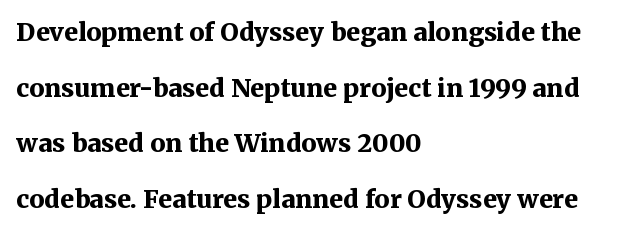
There is no visible air inserted between adjacent glyphs. Weight check: bold — yes, fully. The ragged edge is on the right, which tells us the setting is flush left. Anything drawn beneath the words? Only blank space. Widely set lines give the paragraph a tall, airy silhouette.
